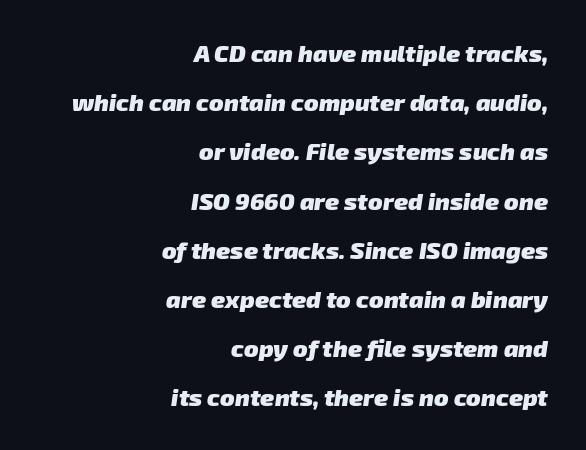
Strong, thick strokes mark this as bold type. Baseline-to-baseline distance is far greater than the letter height. This rendering leaves character spacing at its baseline value. Letters rest on an invisible, unmarked baseline. Caption: multi-line text, flush right, ragged left.
